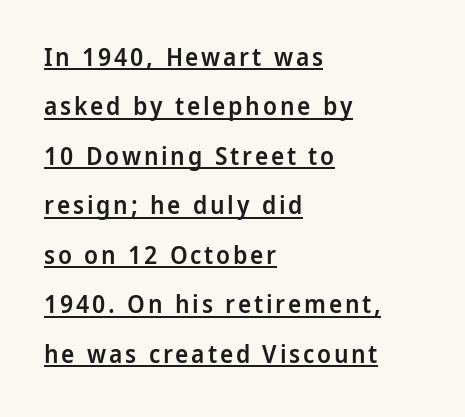
The image shows 25 px text type, upright; set left-aligned, loose line spacing (1.98x), underlined.
